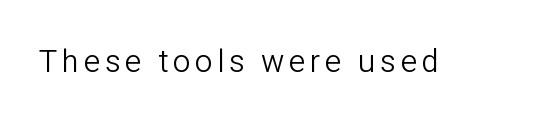
The image shows 31 px light sans-serif type, upright; set not underlined; low stroke contrast and a medium x-height.
